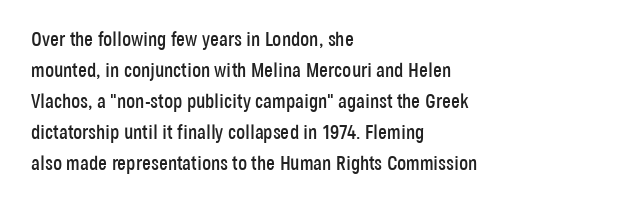
Q: Is the text italic (slanted)? A: No, it is upright.
Q: Is the text underlined? A: No.
Q: How is the paragraph aligned? A: Left-aligned.
Q: Is the spacing between letters normal or unusually wide? A: Normal.
Q: Is the spacing between lines tight, normal or loose? A: Normal.
